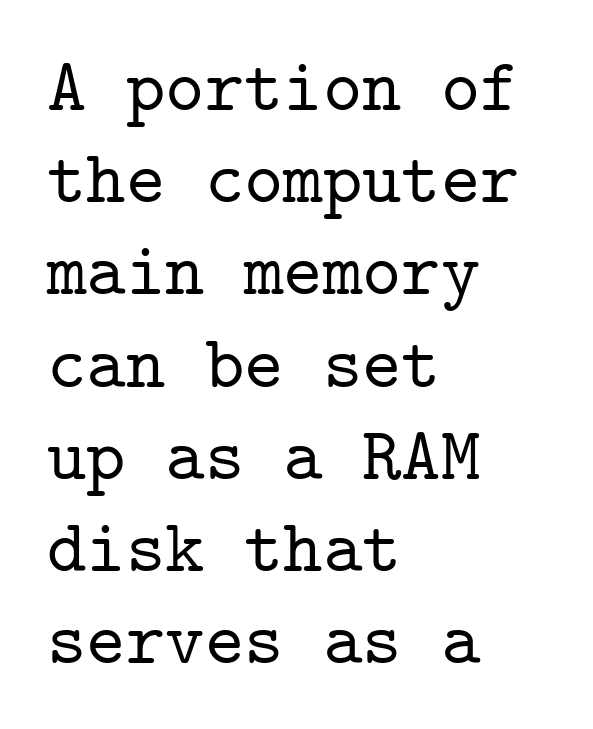
Q: Is the text italic (slanted)? A: No, it is upright.
Q: Is the typeface a serif or a sans-serif typeface? A: Serif.
Q: Is the text underlined? A: No.
Q: How is the paragraph aligned? A: Left-aligned.
Q: Is the spacing between letters normal or unusually wide? A: Normal.
Q: Width (condensed, normal, or wide)? A: Normal.
Q: Stroke contrast? A: Low.
Q: x-height? A: Medium.
Q: Monospaced? A: Yes.
